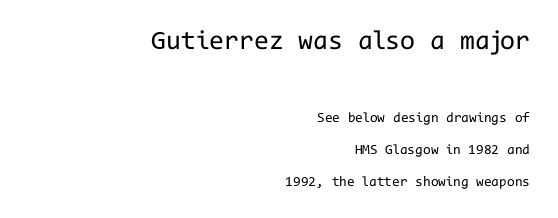
{"italic": "no", "bold": "no", "underline": "no", "align": "right", "line_spacing": "loose", "line_spacing_ratio": 2.28, "letter_spacing": "normal", "letter_spacing_em": 0.0, "larger_block": "first", "size_ratio": 1.93, "glyph_px": 27}
